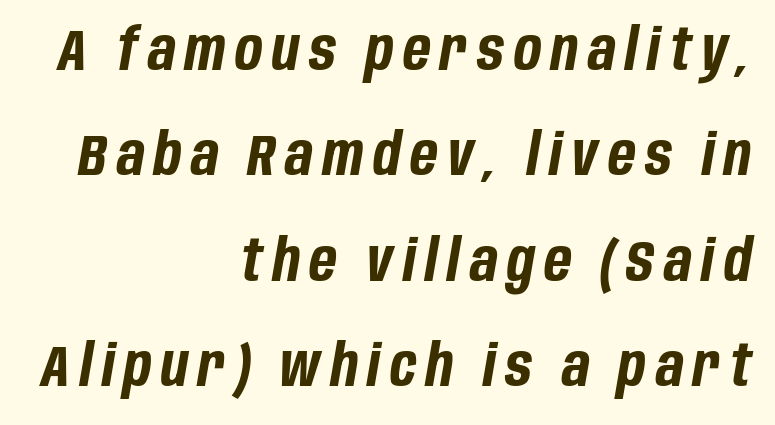
Is this a fixed-width face? No — the glyphs have proportional, varying widths. Nobody drew a line under any word here. As a designer I'd log this as weight 700, bold. Reading down the block, your eye finds every line finishing at a fixed right position. Quick note: italic.
